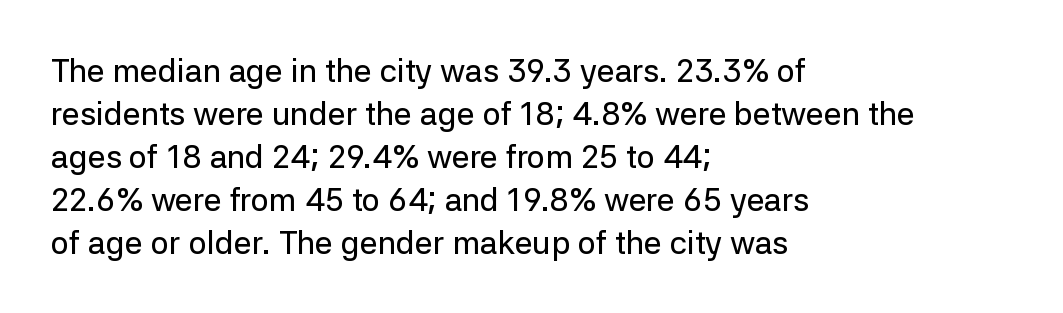
Q: Is the text italic (slanted)? A: No, it is upright.
Q: Is the typeface a serif or a sans-serif typeface? A: Sans-serif.
Q: Is the text underlined? A: No.
Q: How is the paragraph aligned? A: Left-aligned.
Q: Is the spacing between letters normal or unusually wide? A: Normal.
Q: Is the spacing between lines tight, normal or loose? A: Normal.
Q: Width (condensed, normal, or wide)? A: Normal.
Q: Stroke contrast? A: Low.
Q: x-height? A: Medium.
Q: Monospaced? A: No.
